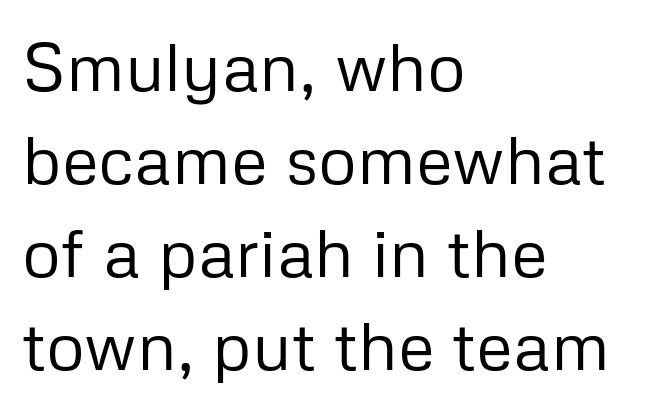
The image shows 68 px regular-weight sans-serif type, upright; set left-aligned, normal line spacing (1.37x), normal letter spacing, not underlined; low stroke contrast and a medium x-height.
